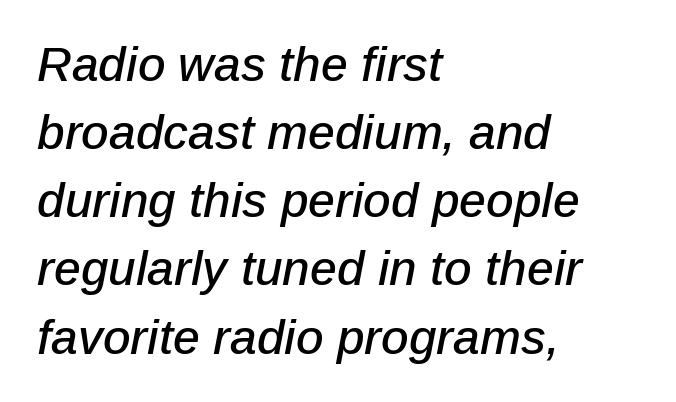
The image shows 48 px text type, italic (leaning right); set left-aligned, normal line spacing (1.42x), normal letter spacing, not underlined; low stroke contrast and a medium x-height.
